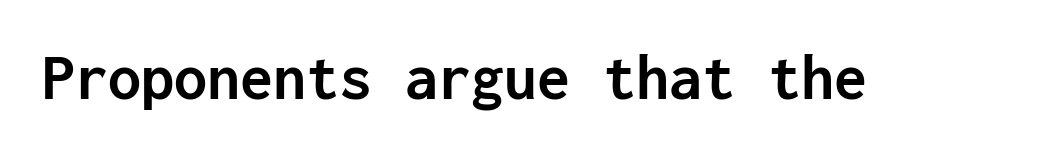
Q: Is the text bold? A: Yes.
Q: Is the text italic (slanted)? A: No, it is upright.
Q: Is the typeface a serif or a sans-serif typeface? A: Sans-serif.
Q: Is the text underlined? A: No.
Q: Is the spacing between letters normal or unusually wide? A: Normal.
Q: Width (condensed, normal, or wide)? A: Normal.
Q: Stroke contrast? A: Low.
Q: x-height? A: Medium.
Q: Monospaced? A: Yes.
